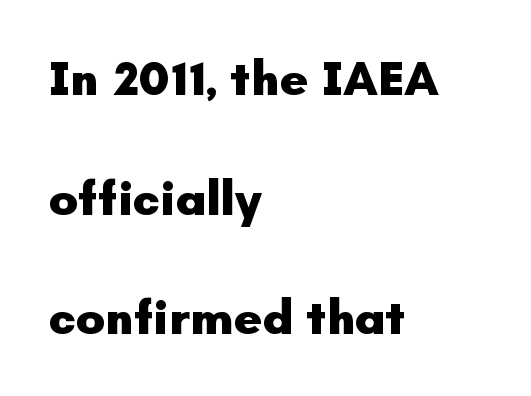
The rendering uses natural spacing where letterforms have individual widths. One-word summary of the alignment: left. Horizontal bands of white between lines are thick stripes. Notice how the stems are strictly vertical — no italics here. Heavy, bold letterforms. These lines keep a tight, regular rhythm from letter to letter.
